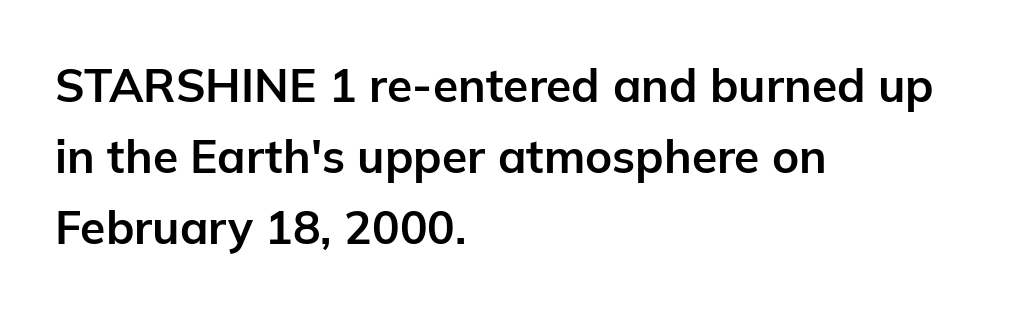
Q: Is the text bold? A: Yes.
Q: Is the text italic (slanted)? A: No, it is upright.
Q: Is the typeface a serif or a sans-serif typeface? A: Sans-serif.
Q: Is the text underlined? A: No.
Q: How is the paragraph aligned? A: Left-aligned.
Q: Is the spacing between letters normal or unusually wide? A: Normal.
Q: Is the spacing between lines tight, normal or loose? A: Normal.
Q: Width (condensed, normal, or wide)? A: Normal.
Q: Stroke contrast? A: Low.
Q: x-height? A: Medium.
Q: Monospaced? A: No.
